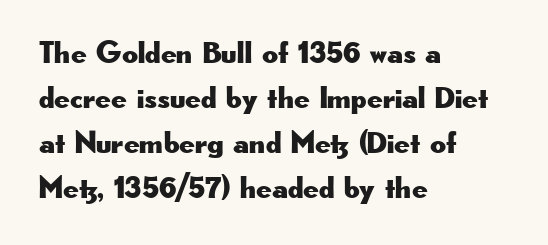
{"serif": "no", "italic": "no", "width": "wide", "stroke_contrast": "low", "x_height": "small", "monospaced": "no", "underline": "no", "align": "left", "line_spacing": "normal", "line_spacing_ratio": 1.45, "letter_spacing": "normal", "letter_spacing_em": 0.0, "glyph_px": 31}
